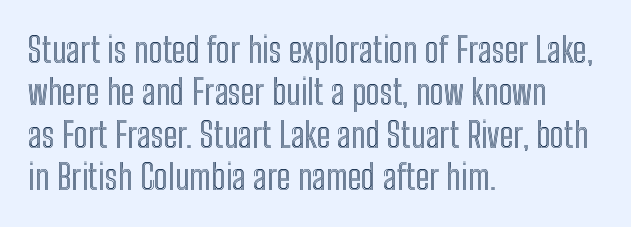
Q: Is the text italic (slanted)? A: No, it is upright.
Q: Is the text underlined? A: No.
Q: How is the paragraph aligned? A: Left-aligned.
Q: Is the spacing between letters normal or unusually wide? A: Normal.
Q: Width (condensed, normal, or wide)? A: Condensed.
Q: x-height? A: Medium.
Q: Monospaced? A: No.
